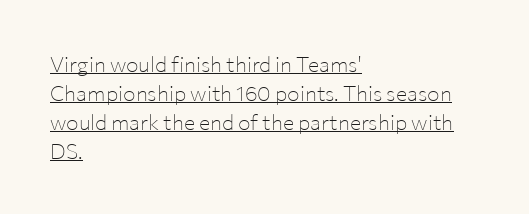
The image shows 21 px text type, upright; set left-aligned, normal line spacing (1.38x), normal letter spacing, underlined.
